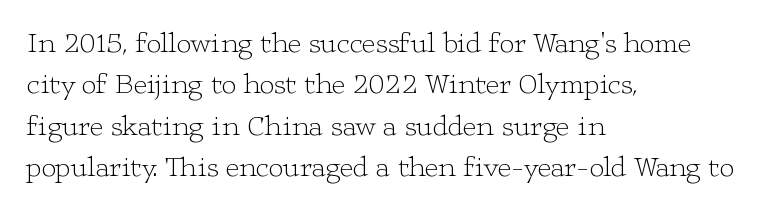
Note the varied advance widths — an 'i' is clearly narrower than an 'm'. If you measured baseline to baseline, you'd find a middling distance. The type is set solid horizontally, with unmodified tracking. You can tell from the footed stems that serif type was used.
